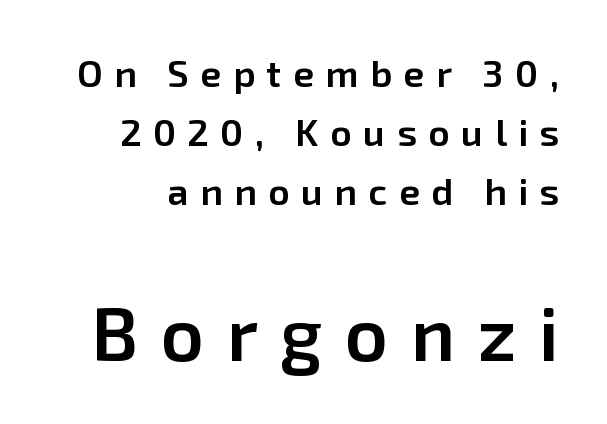
{"serif": "no", "italic": "no", "bold": "semi", "weight": "semibold", "width": "normal", "stroke_contrast": "low", "x_height": "medium", "monospaced": "no", "underline": "no", "line_spacing": "normal", "line_spacing_ratio": 1.55, "letter_spacing": "wide", "letter_spacing_em": 0.3, "larger_block": "second", "size_ratio": 1.97, "glyph_px": 75}
